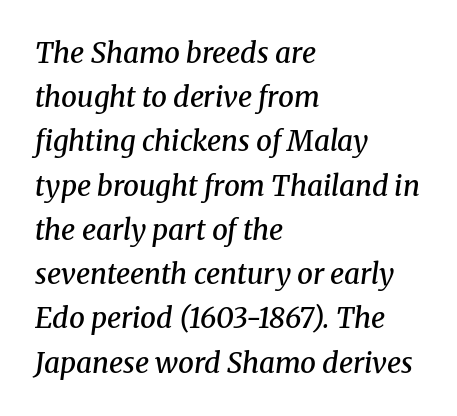
The image shows 28 px semibold serif type, italic (leaning right); set left-aligned, normal line spacing (1.58x), normal letter spacing, not underlined; medium stroke contrast and a medium x-height.
